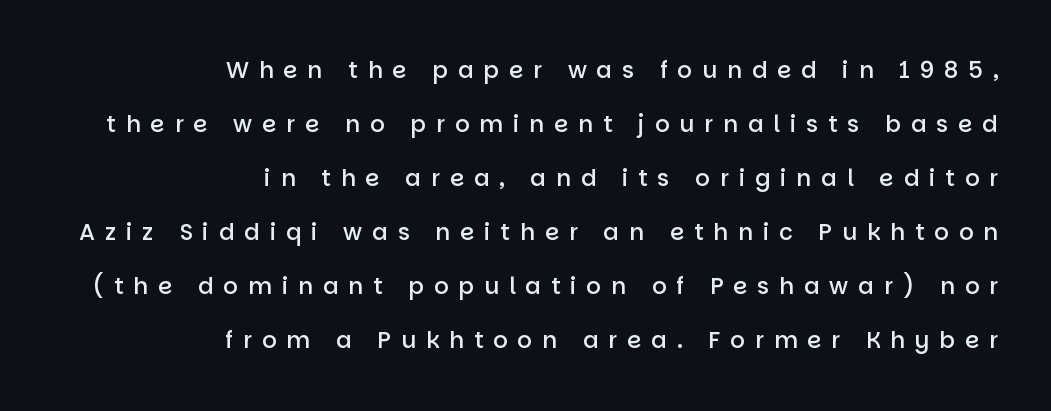
The image shows 23 px text type, upright; set right-aligned, loose line spacing (2.35x), unusually wide letter spacing (+0.43 em), not underlined.
